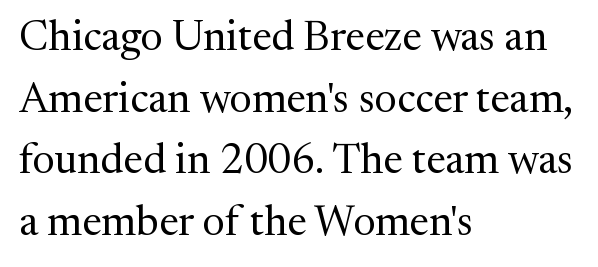
Q: Is the text bold? A: No.
Q: Is the text italic (slanted)? A: No, it is upright.
Q: Is the typeface a serif or a sans-serif typeface? A: Serif.
Q: Is the text underlined? A: No.
Q: How is the paragraph aligned? A: Left-aligned.
Q: Is the spacing between letters normal or unusually wide? A: Normal.
Q: Is the spacing between lines tight, normal or loose? A: Normal.
Q: Width (condensed, normal, or wide)? A: Normal.
Q: Stroke contrast? A: Medium.
Q: x-height? A: Medium.
Q: Monospaced? A: No.
